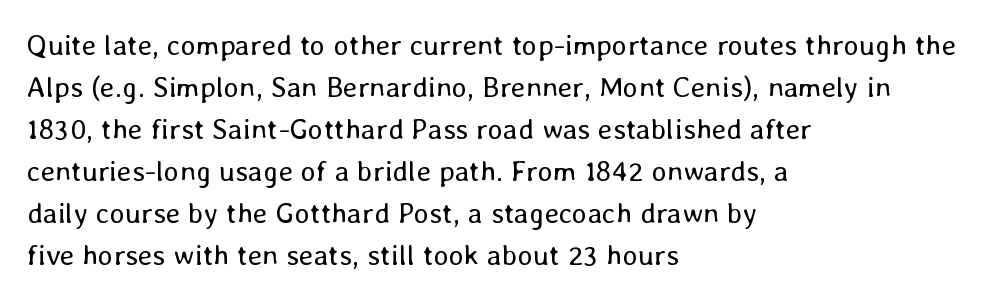
{"italic": "no", "bold": "no", "weight": "regular", "width": "normal", "stroke_contrast": "low", "x_height": "medium", "monospaced": "no", "underline": "no", "align": "left", "line_spacing": "normal", "line_spacing_ratio": 1.45, "letter_spacing": "normal", "letter_spacing_em": 0.0, "glyph_px": 29}
